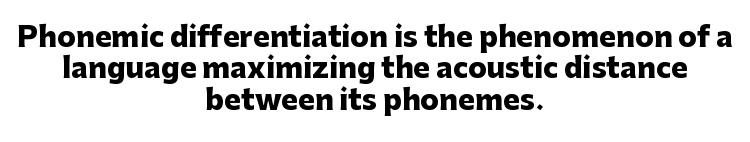
Q: Is the text bold? A: Yes.
Q: Is the text italic (slanted)? A: No, it is upright.
Q: Is the typeface a serif or a sans-serif typeface? A: Sans-serif.
Q: Is the text underlined? A: No.
Q: How is the paragraph aligned? A: Centered.
Q: Is the spacing between letters normal or unusually wide? A: Normal.
Q: Is the spacing between lines tight, normal or loose? A: Tight.
Q: Width (condensed, normal, or wide)? A: Normal.
Q: Stroke contrast? A: Low.
Q: x-height? A: Medium.
Q: Monospaced? A: No.
